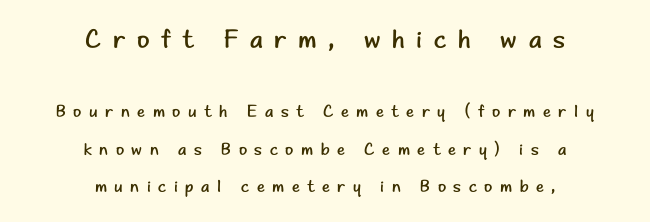
Decoration check: the copy has no underline. The passage is arranged like a title page — every line centered. Every stem runs plumb, perpendicular to the baseline. A typesetter would call this heavily tracked-out type. Stems here are at most as thick as an everyday book face.
